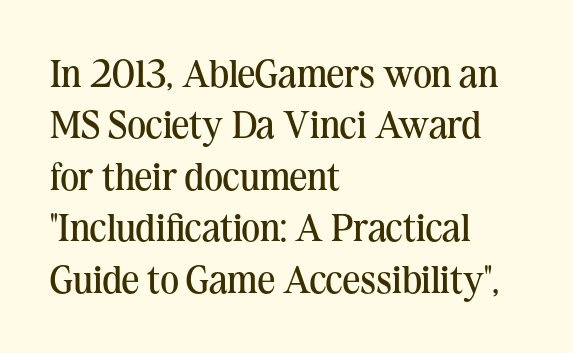
The image shows 39 px regular-weight serif type, upright; set left-aligned, normal line spacing (1.32x), normal letter spacing, not underlined; medium stroke contrast and a medium x-height.
